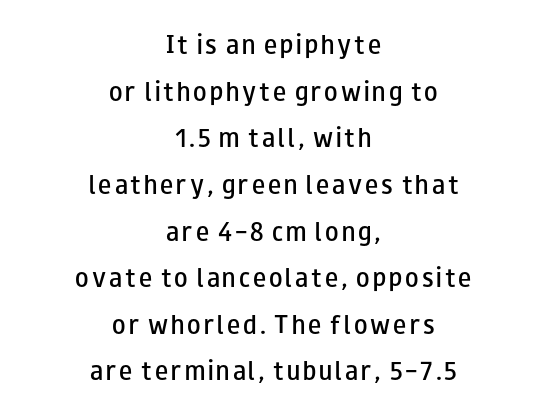
The zone under the glyphs is completely vacant. If you folded the block vertically in half, each line would mirror itself in length. Bold? Not quite — semibold, heavier than regular but stopping short. The specimen reads as upright at a glance. If you measured baseline to baseline, you'd find a long distance.
